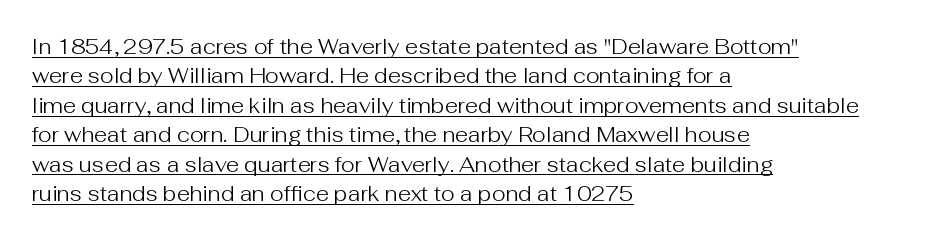
Q: Is the text bold? A: No.
Q: Is the text italic (slanted)? A: No, it is upright.
Q: Is the text underlined? A: Yes.
Q: How is the paragraph aligned? A: Left-aligned.
Q: Is the spacing between letters normal or unusually wide? A: Normal.
Q: Is the spacing between lines tight, normal or loose? A: Normal.
